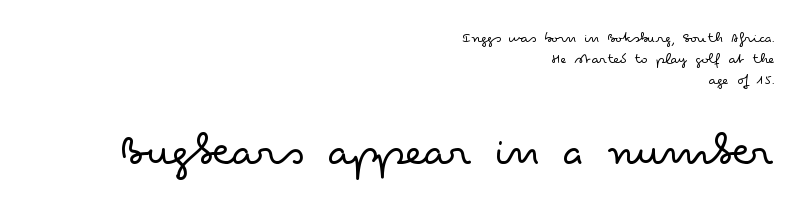
The image shows 48 px light, wide sans-serif type, upright; set right-aligned, normal line spacing (1.3x), normal letter spacing, not underlined; the second (bottom) block is 3.0x larger; low stroke contrast and a small x-height.
